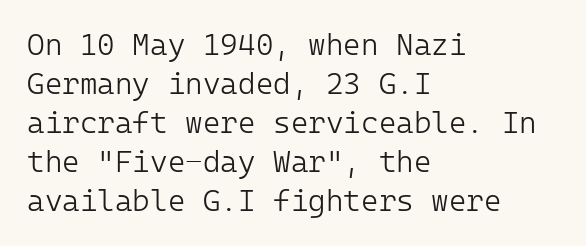
{"serif": "no", "italic": "no", "bold": "no", "weight": "light", "width": "normal", "stroke_contrast": "low", "x_height": "medium", "underline": "no", "align": "left", "line_spacing": "normal", "line_spacing_ratio": 1.3, "letter_spacing": "normal", "letter_spacing_em": 0.0, "glyph_px": 30}
